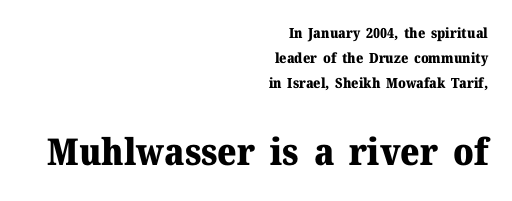
Look at the bottom of the vertical strokes: they flare into serifs here. Character widths vary here, with narrow letters taking less room than wide ones. If you drew a line through each stem, it would be perfectly vertical. Beneath every word, the page is bare. This sample uses plain, unmodified letter spacing.
